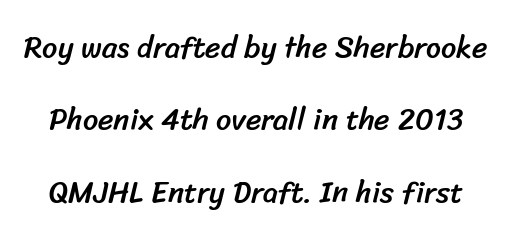
The image shows 30 px sans-serif type; set loose line spacing (2.41x), normal letter spacing, not underlined; low stroke contrast and a medium x-height.
